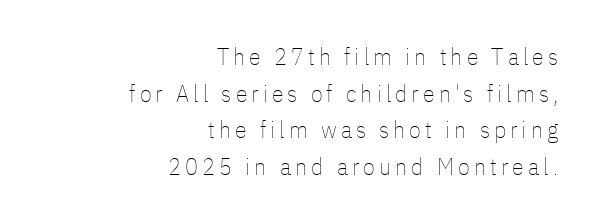
The image shows 24 px text type, upright; set right-aligned, normal line spacing (1.53x), not underlined.
